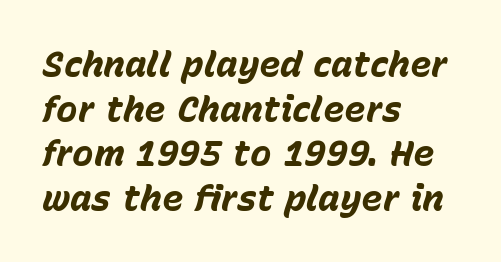
Emphasis-style slanted type is in use. You could call the tracking neutral — neither tight nor loose. Pretty heavy lettering here — definitely bold. Glance below the letters and you will spot only blank space. Do the characters align in a grid? No, the font is proportional. The lines in this sample share a left origin and differ only in where they stop.
